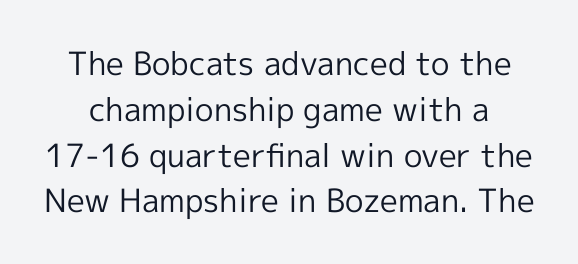
The axis of the letterforms is exactly vertical. The space between consecutive lines is moderate. These lines are rendered in a variable-pitch font. There is no visible air inserted between adjacent glyphs. This rendering features lettering with no underline.
